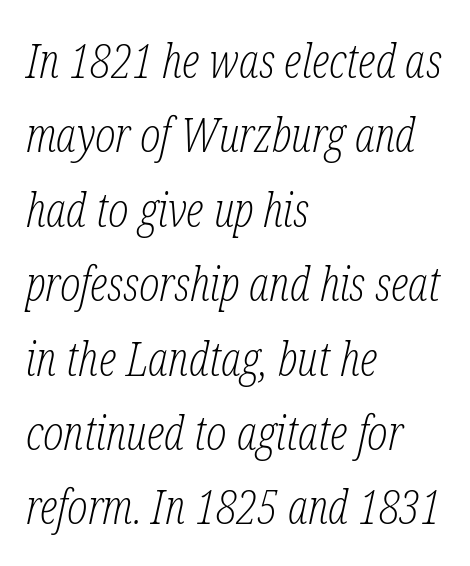
{"serif": "yes", "italic": "yes", "lean": "right", "slant_degrees": 12, "bold": "no", "weight": "light", "width": "condensed", "stroke_contrast": "low", "x_height": "medium", "monospaced": "no", "underline": "no", "align": "left", "line_spacing": "normal", "line_spacing_ratio": 1.55, "letter_spacing": "normal", "letter_spacing_em": 0.0, "glyph_px": 48}
